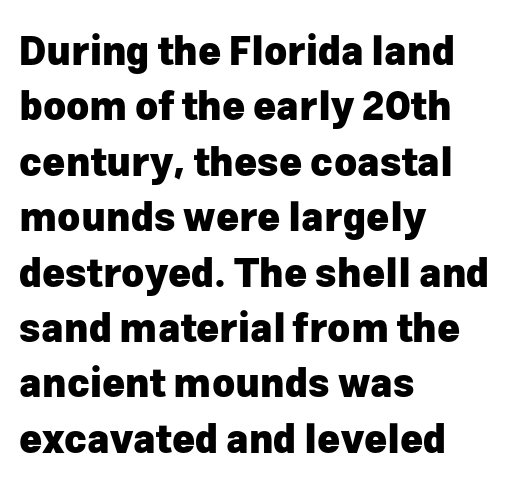
Q: Is the text bold? A: Yes.
Q: Is the text italic (slanted)? A: No, it is upright.
Q: Is the typeface a serif or a sans-serif typeface? A: Sans-serif.
Q: Is the text underlined? A: No.
Q: How is the paragraph aligned? A: Left-aligned.
Q: Is the spacing between letters normal or unusually wide? A: Normal.
Q: Is the spacing between lines tight, normal or loose? A: Normal.
Q: Width (condensed, normal, or wide)? A: Normal.
Q: Stroke contrast? A: Low.
Q: x-height? A: Medium.
Q: Monospaced? A: No.
